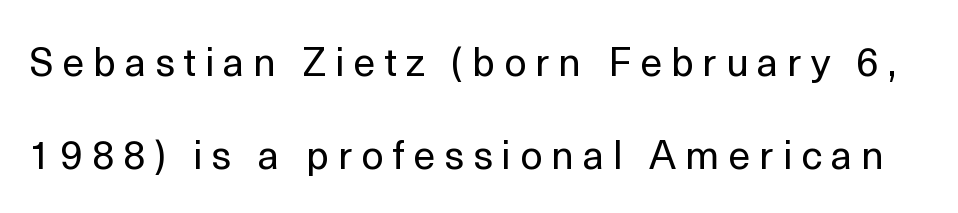
Q: Is the text bold? A: No.
Q: Is the text italic (slanted)? A: No, it is upright.
Q: Is the typeface a serif or a sans-serif typeface? A: Sans-serif.
Q: Is the text underlined? A: No.
Q: Is the spacing between letters normal or unusually wide? A: Unusually wide.
Q: Is the spacing between lines tight, normal or loose? A: Loose.
Q: Width (condensed, normal, or wide)? A: Normal.
Q: x-height? A: Medium.
Q: Monospaced? A: No.
